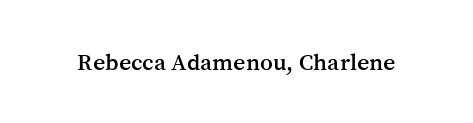
{"italic": "no", "underline": "no", "letter_spacing": "normal", "letter_spacing_em": 0.0, "glyph_px": 24}
